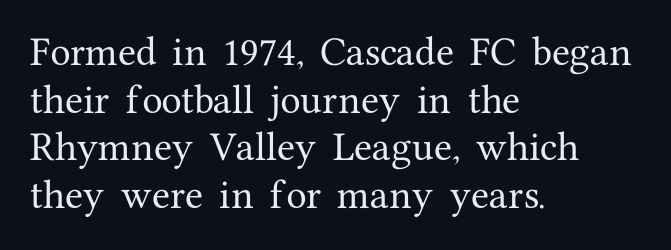
Notice how descenders clear the ascenders below comfortably — that's standard leading. Letters rest on an invisible, unmarked baseline. Letter spacing: default. The specimen reads as upright at a glance. I'd call this a serif setting — the letters wear small feet. Each letter keeps its own natural width here, so spacing adapts to shape.
